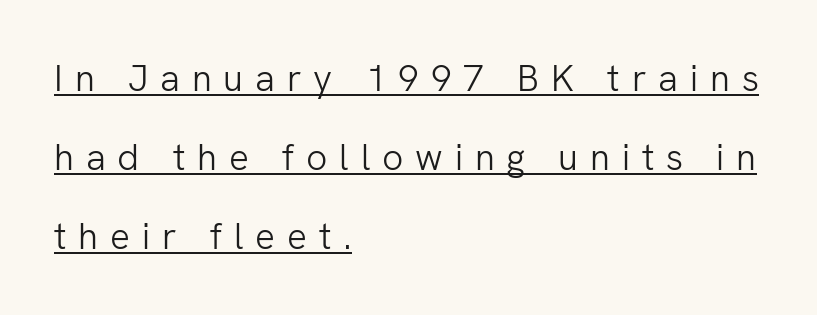
Q: Is the text bold? A: No.
Q: Is the text italic (slanted)? A: No, it is upright.
Q: Is the typeface a serif or a sans-serif typeface? A: Sans-serif.
Q: Is the text underlined? A: Yes.
Q: How is the paragraph aligned? A: Left-aligned.
Q: Is the spacing between letters normal or unusually wide? A: Unusually wide.
Q: Is the spacing between lines tight, normal or loose? A: Loose.
Q: Width (condensed, normal, or wide)? A: Normal.
Q: Stroke contrast? A: Low.
Q: x-height? A: Medium.
Q: Monospaced? A: No.
